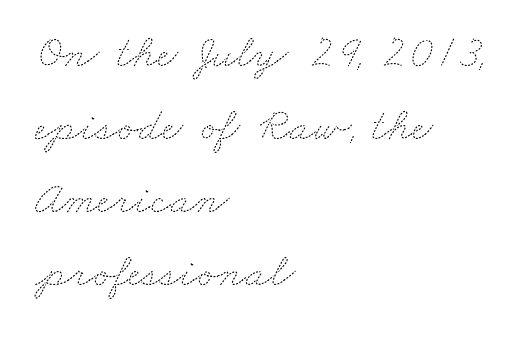
This is not heavy type; no bold has been used. The face used here is rendered with its standard letterfit. The passage shown is not underscored anywhere. Typeset ragged right — the left edge is the straight one. You could not count columns in this text — the font is proportionally spaced.
